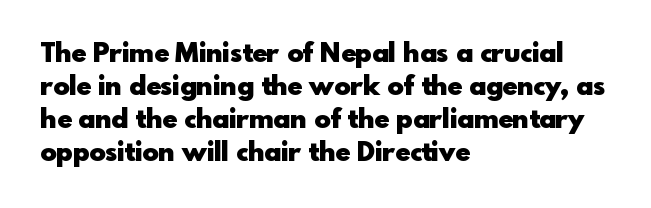
Words float on clear page, feet unadorned. Does the lettering tilt? It doesn't — this is upright. Visually the block forms a straight wall on the left and a jagged coastline on the right. These words are printed bold, with thick strokes throughout. Characters follow at the spacing the type designer built in.
